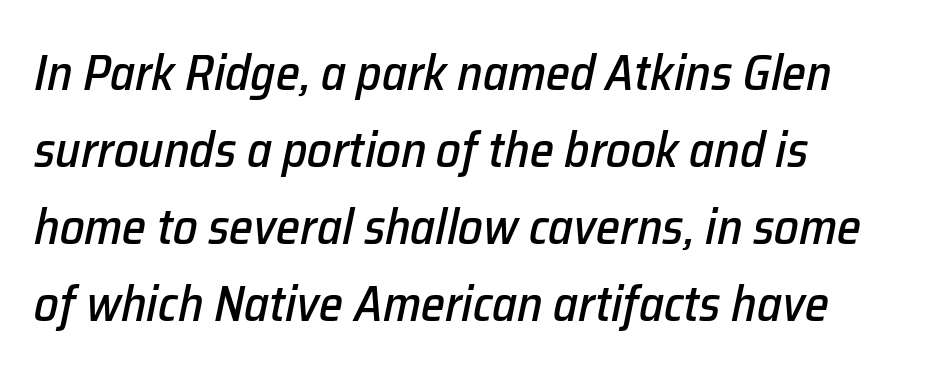
Q: Is the text italic (slanted)? A: Yes, it leans right by about 12 degrees.
Q: Is the text underlined? A: No.
Q: How is the paragraph aligned? A: Left-aligned.
Q: Is the spacing between letters normal or unusually wide? A: Normal.
Q: Is the spacing between lines tight, normal or loose? A: Normal.
Q: Width (condensed, normal, or wide)? A: Normal.
Q: Stroke contrast? A: Low.
Q: x-height? A: Medium.
Q: Monospaced? A: No.
